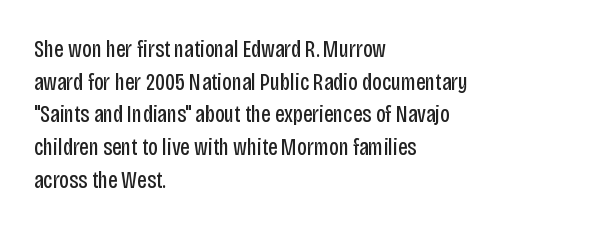
Q: Is the text bold? A: No.
Q: Is the text italic (slanted)? A: No, it is upright.
Q: Is the text underlined? A: No.
Q: How is the paragraph aligned? A: Left-aligned.
Q: Is the spacing between letters normal or unusually wide? A: Normal.
Q: Is the spacing between lines tight, normal or loose? A: Normal.
